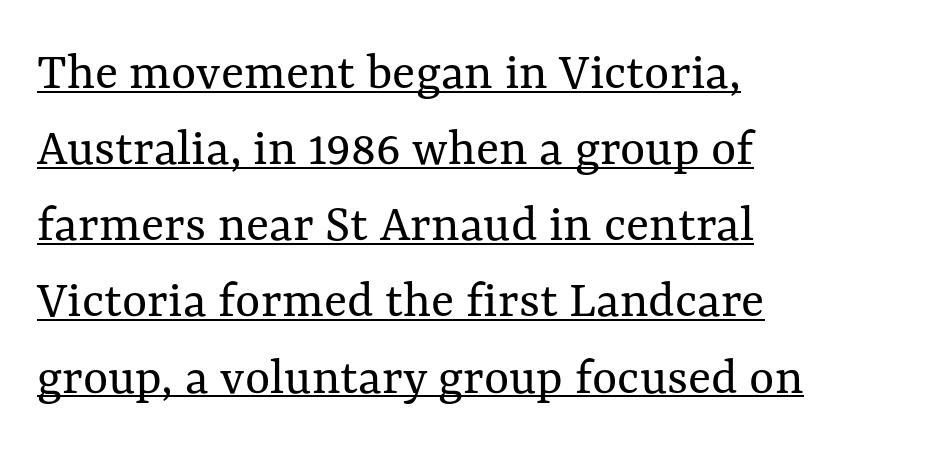
The image shows 54 px regular-weight type, upright; set left-aligned, normal line spacing (1.41x), normal letter spacing, underlined; medium stroke contrast and a medium x-height.
